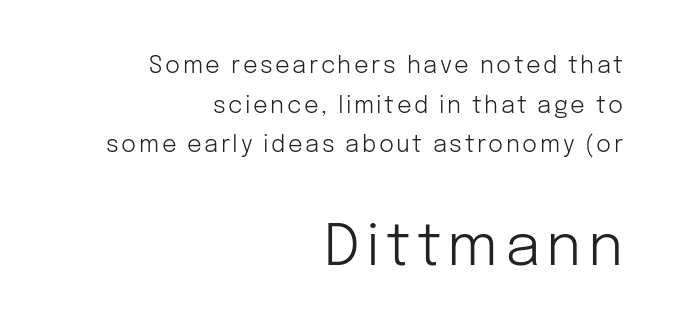
{"serif": "no", "italic": "no", "bold": "no", "weight": "light", "width": "normal", "stroke_contrast": "low", "x_height": "medium", "monospaced": "no", "underline": "no", "align": "right", "line_spacing_ratio": 1.72, "larger_block": "second", "size_ratio": 2.52, "glyph_px": 58}
